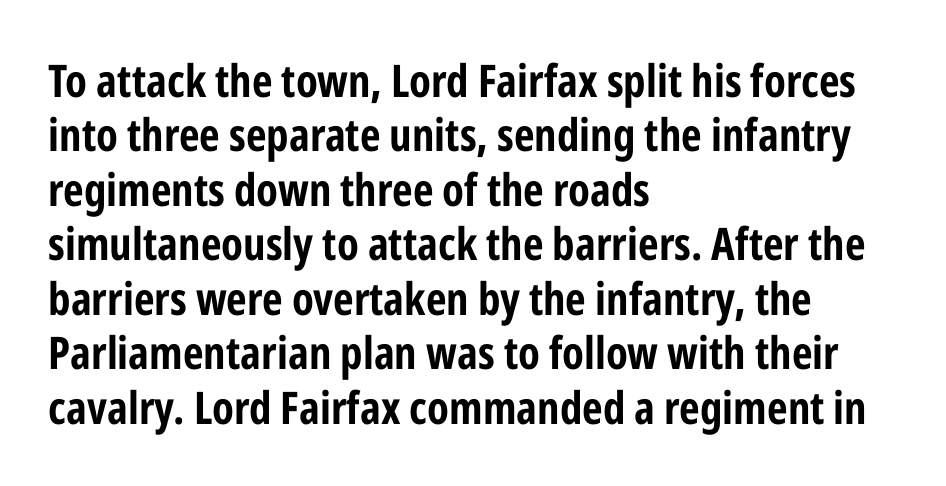
Bold? Absolutely — the strokes are thick and heavy. You could not count columns in this text — the font is proportionally spaced. Rule under the text: the space is simply empty. Style check: upright. Between one letter and the next there's only the usual sliver of space. The rendering anchors every line to the left-hand side.
